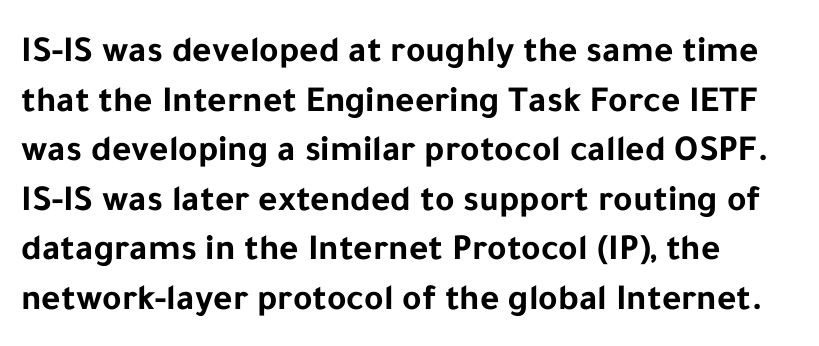
Q: Is the text bold? A: Yes.
Q: Is the text italic (slanted)? A: No, it is upright.
Q: Is the typeface a serif or a sans-serif typeface? A: Sans-serif.
Q: Is the text underlined? A: No.
Q: How is the paragraph aligned? A: Left-aligned.
Q: Is the spacing between letters normal or unusually wide? A: Normal.
Q: Is the spacing between lines tight, normal or loose? A: Normal.
Q: Width (condensed, normal, or wide)? A: Normal.
Q: Stroke contrast? A: Low.
Q: x-height? A: Medium.
Q: Monospaced? A: No.
